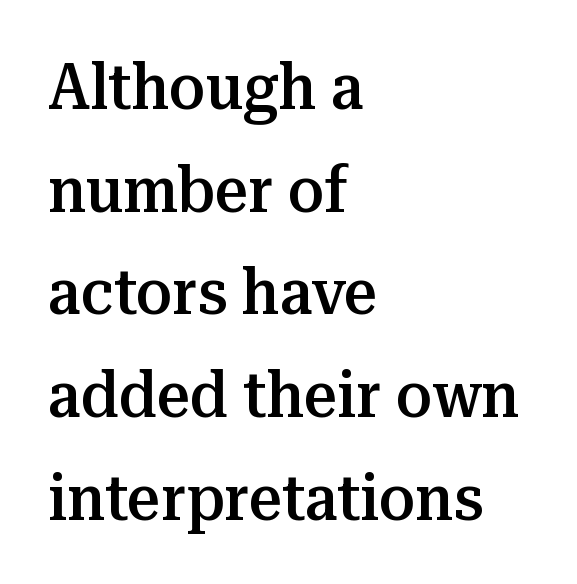
Q: Is the text bold? A: Semi-bold.
Q: Is the text italic (slanted)? A: No, it is upright.
Q: Is the typeface a serif or a sans-serif typeface? A: Serif.
Q: Is the text underlined? A: No.
Q: How is the paragraph aligned? A: Left-aligned.
Q: Is the spacing between letters normal or unusually wide? A: Normal.
Q: Is the spacing between lines tight, normal or loose? A: Normal.
Q: Width (condensed, normal, or wide)? A: Normal.
Q: Stroke contrast? A: Medium.
Q: x-height? A: Medium.
Q: Monospaced? A: No.
